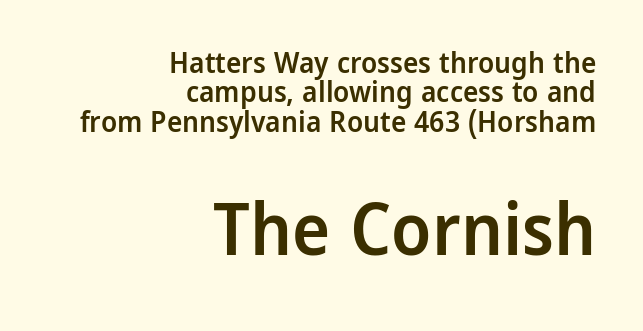
{"serif": "no", "italic": "no", "bold": "semi", "weight": "semibold", "width": "normal", "stroke_contrast": "low", "x_height": "medium", "monospaced": "no", "underline": "no", "align": "right", "line_spacing": "tight", "line_spacing_ratio": 1.01, "letter_spacing": "normal", "letter_spacing_em": 0.0, "larger_block": "second", "size_ratio": 2.48, "glyph_px": 72}
